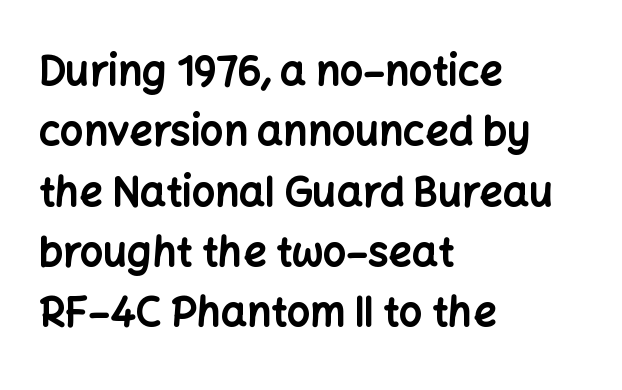
{"serif": "no", "italic": "no", "bold": "yes", "weight": "bold", "width": "normal", "stroke_contrast": "low", "x_height": "medium", "monospaced": "no", "underline": "no", "align": "left", "line_spacing": "normal", "line_spacing_ratio": 1.47, "letter_spacing": "normal", "letter_spacing_em": 0.0, "glyph_px": 41}
